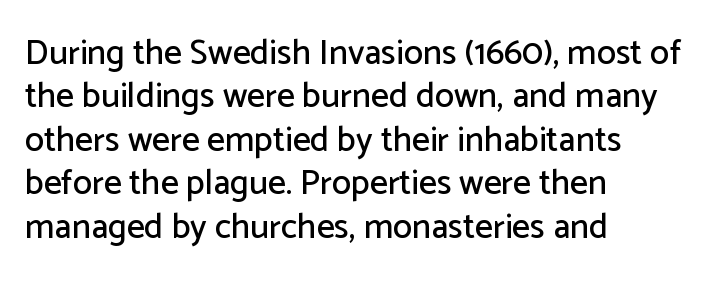
{"serif": "no", "italic": "no", "width": "normal", "stroke_contrast": "low", "x_height": "medium", "monospaced": "no", "underline": "no", "align": "left", "line_spacing_ratio": 1.24, "letter_spacing": "normal", "letter_spacing_em": 0.0, "glyph_px": 35}
